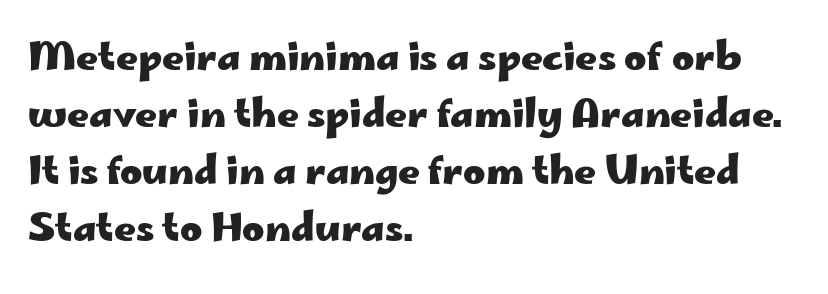
Is this a sans? Yes — the strokes have no serifs. Every row of glyphs begins at an identical x-position on the left. The passage shown is typed in a proportional face where columns would drift. In terms of posture, this sample is upright.
